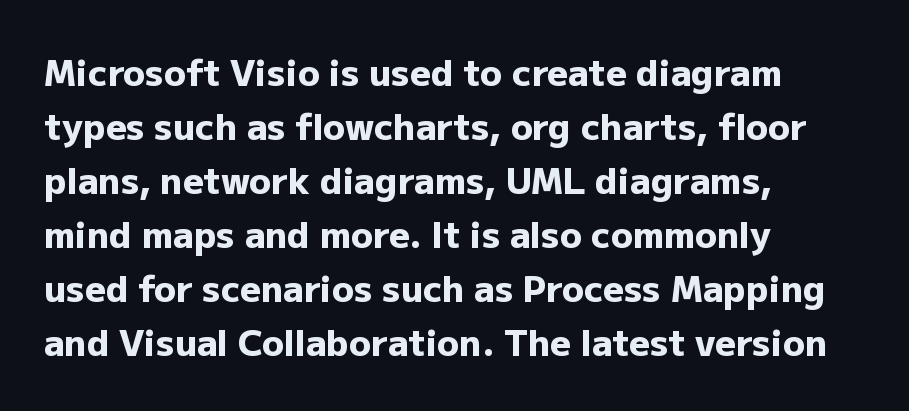
The image shows 36 px heavy sans-serif type, upright; set left-aligned, normal line spacing (1.5x), normal letter spacing, not underlined; low stroke contrast and a medium x-height.
